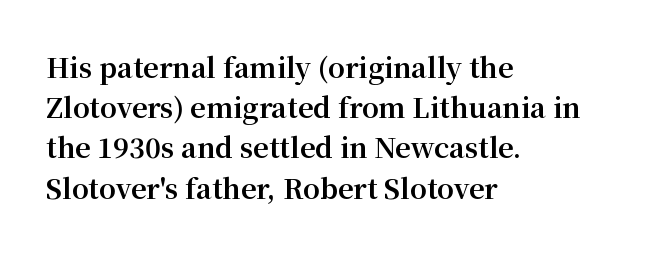
The rag falls on the right side of this text block. The axis of the letterforms is exactly vertical. Descender tails drop into unmarked territory. Inter-character spacing is left at the font's built-in metrics. Heavy, bold letterforms.
